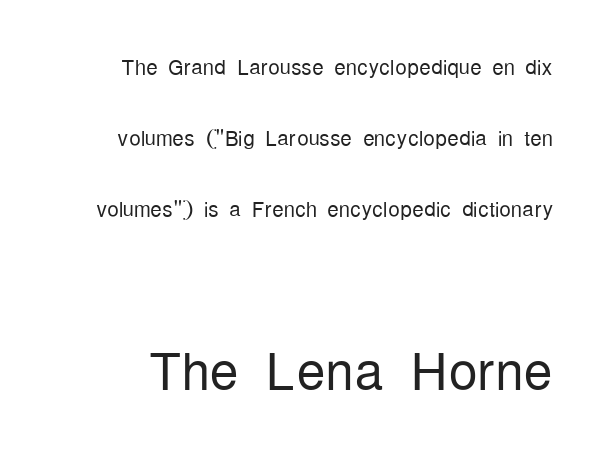
{"serif": "no", "italic": "no", "bold": "no", "weight": "light", "width": "condensed", "stroke_contrast": "low", "x_height": "medium", "monospaced": "no", "underline": "no", "line_spacing": "loose", "line_spacing_ratio": 2.45, "letter_spacing": "normal", "letter_spacing_em": 0.0, "larger_block": "second", "size_ratio": 2.52, "glyph_px": 73}
